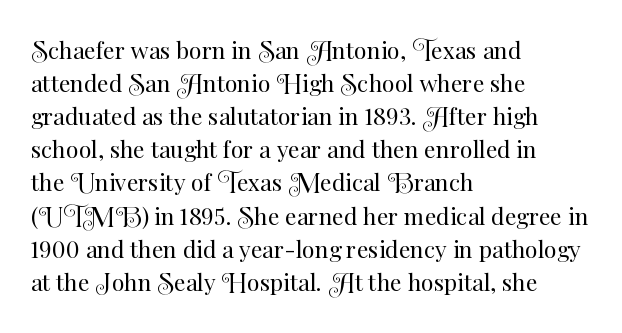
The image shows 23 px text type, upright; set left-aligned, normal line spacing (1.44x), normal letter spacing, not underlined.
